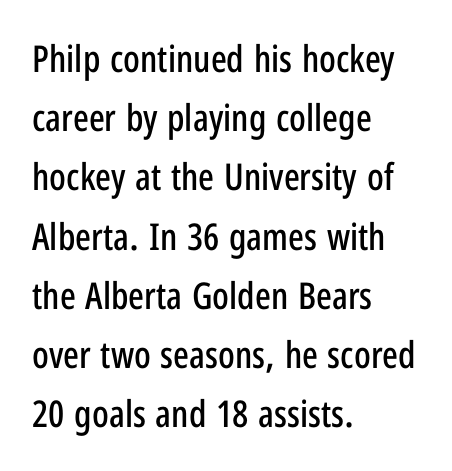
The image shows 37 px condensed sans-serif type, upright; set left-aligned, normal line spacing (1.6x), normal letter spacing, not underlined; low stroke contrast and a medium x-height.
